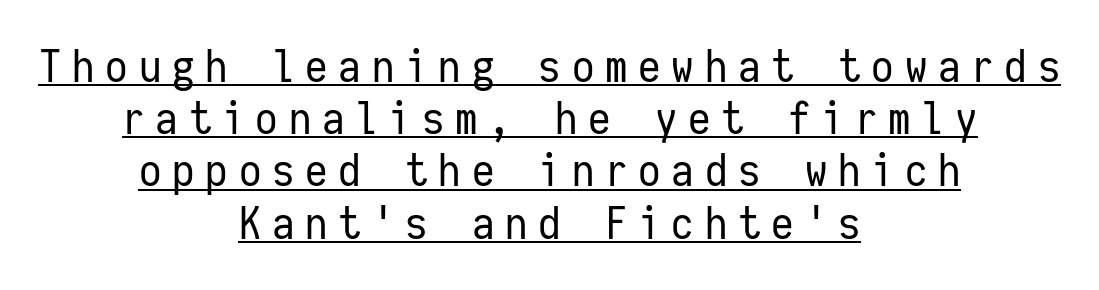
The image shows 45 px regular-weight, condensed sans-serif type, upright, monospaced; set centered, line spacing 1.16x, unusually wide letter spacing (+0.24 em), underlined; low stroke contrast and a medium x-height.
